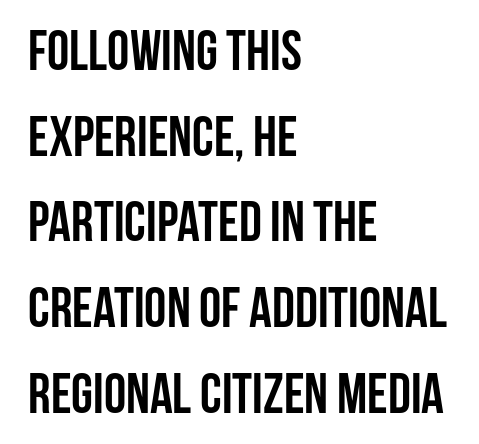
The image shows 56 px semibold, condensed sans-serif type, upright; set left-aligned, normal line spacing (1.53x), normal letter spacing, not underlined; low stroke contrast and a large x-height.
